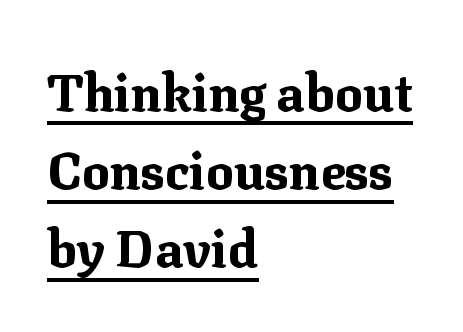
This sample has the flowing, uneven cadence of proportional lettering. Notice how the passage keeps a crisp vertical edge on the left only. Italic: no, the glyphs are upright roman. Typesetter's note: full bold, strokes at maximum text heaviness. Is the letter spacing exaggerated? No — it looks like the ordinary default. A typesetter would label this face a serif.
